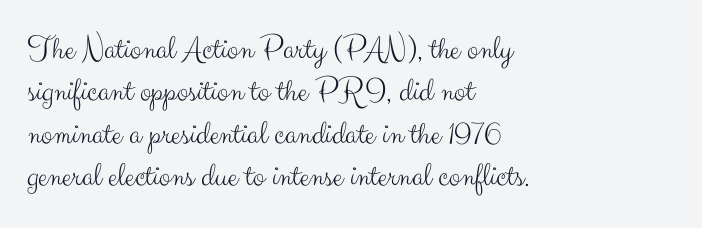
The image shows 34 px light sans-serif type; set left-aligned, normal line spacing (1.25x), normal letter spacing, not underlined; medium stroke contrast and a small x-height.
